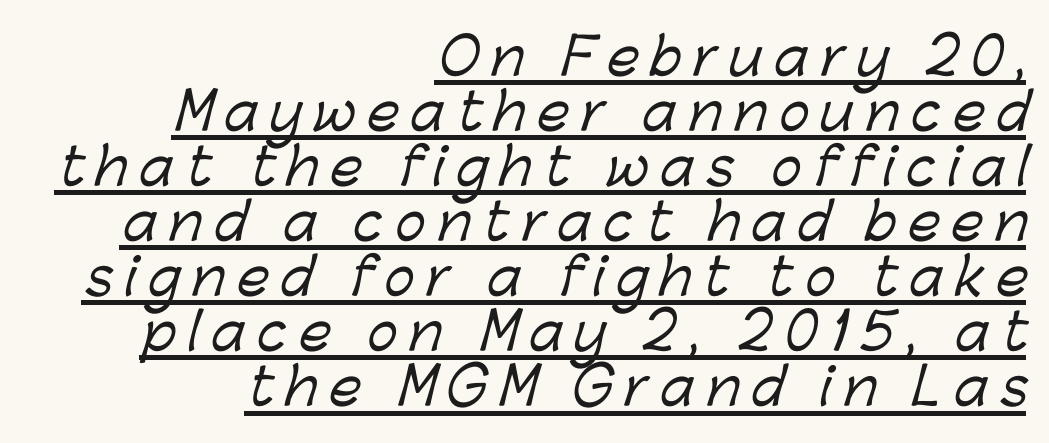
Q: Is the typeface a serif or a sans-serif typeface? A: Sans-serif.
Q: Is the text underlined? A: Yes.
Q: How is the paragraph aligned? A: Right-aligned.
Q: Is the spacing between letters normal or unusually wide? A: Unusually wide.
Q: Is the spacing between lines tight, normal or loose? A: Tight.
Q: Width (condensed, normal, or wide)? A: Normal.
Q: Stroke contrast? A: Low.
Q: x-height? A: Medium.
Q: Monospaced? A: No.
